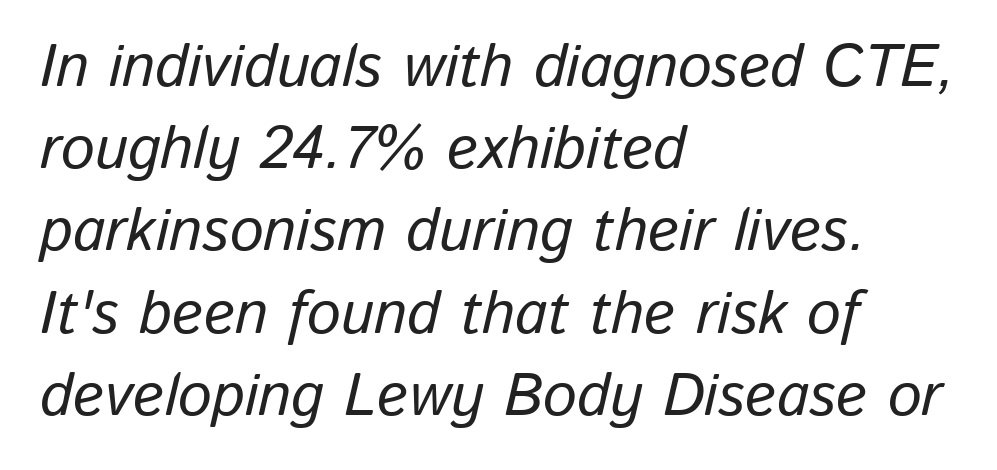
Q: Is the text italic (slanted)? A: Yes, it leans right by about 13 degrees.
Q: Is the text underlined? A: No.
Q: How is the paragraph aligned? A: Left-aligned.
Q: Is the spacing between letters normal or unusually wide? A: Normal.
Q: Is the spacing between lines tight, normal or loose? A: Normal.
Q: Width (condensed, normal, or wide)? A: Normal.
Q: Stroke contrast? A: Low.
Q: x-height? A: Medium.
Q: Monospaced? A: No.
